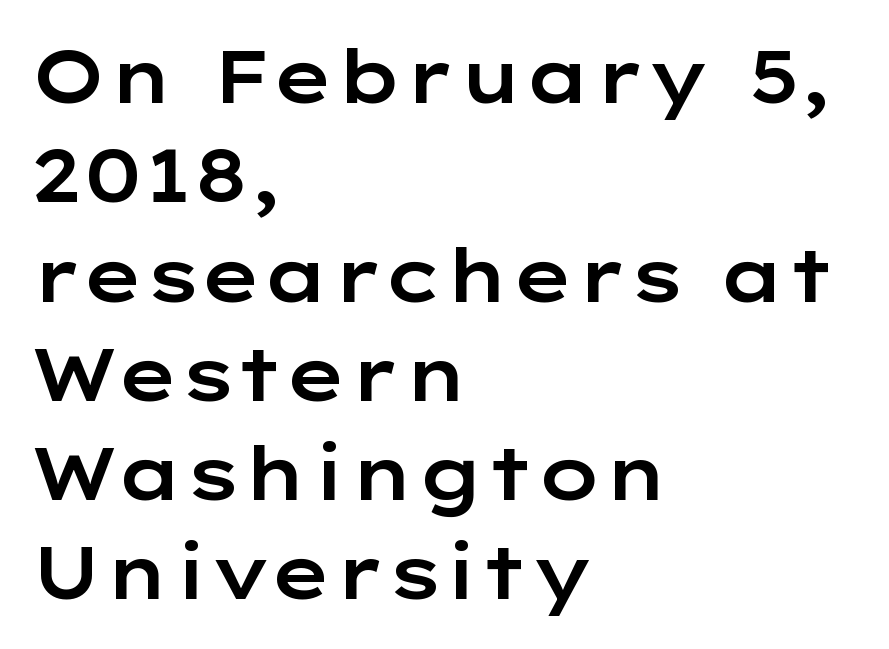
Q: Is the text italic (slanted)? A: No, it is upright.
Q: Is the typeface a serif or a sans-serif typeface? A: Sans-serif.
Q: Is the text underlined? A: No.
Q: How is the paragraph aligned? A: Left-aligned.
Q: Is the spacing between letters normal or unusually wide? A: Normal.
Q: Is the spacing between lines tight, normal or loose? A: Normal.
Q: Width (condensed, normal, or wide)? A: Wide.
Q: Stroke contrast? A: Low.
Q: x-height? A: Medium.
Q: Monospaced? A: No.
